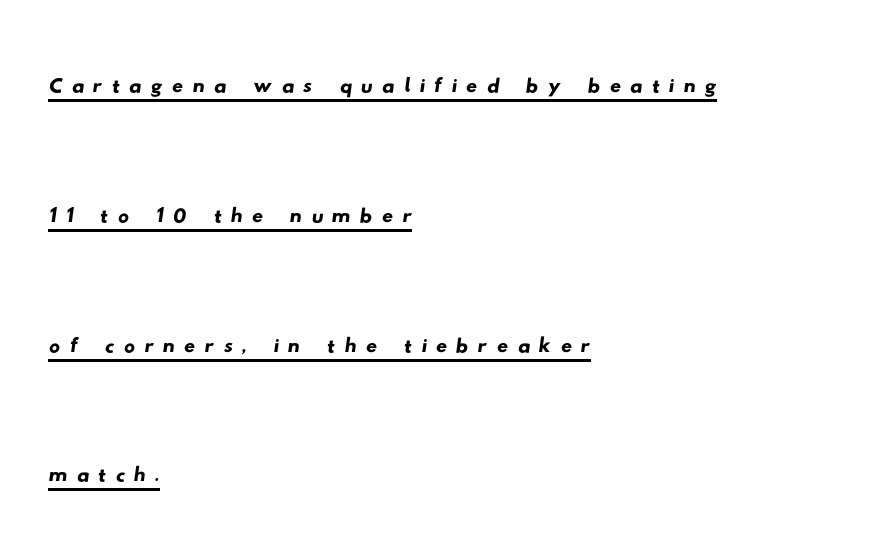
{"serif": "no", "width": "wide", "stroke_contrast": "low", "x_height": "small", "monospaced": "no", "underline": "yes", "align": "left", "line_spacing": "loose", "line_spacing_ratio": 2.36, "glyph_px": 55}
